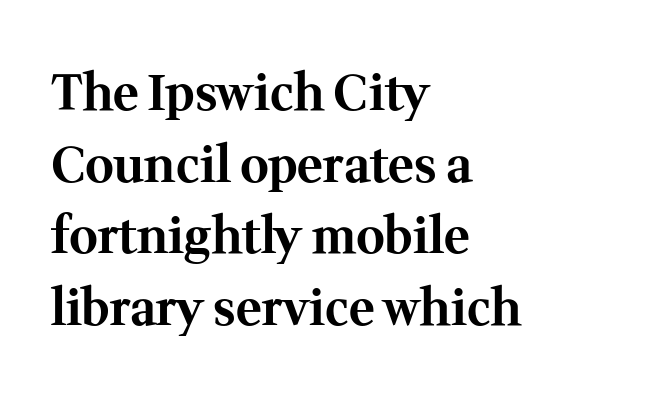
Q: Is the text bold? A: Yes.
Q: Is the text italic (slanted)? A: No, it is upright.
Q: Is the typeface a serif or a sans-serif typeface? A: Serif.
Q: Is the text underlined? A: No.
Q: How is the paragraph aligned? A: Left-aligned.
Q: Is the spacing between letters normal or unusually wide? A: Normal.
Q: Is the spacing between lines tight, normal or loose? A: Normal.
Q: Width (condensed, normal, or wide)? A: Normal.
Q: Stroke contrast? A: Medium.
Q: x-height? A: Medium.
Q: Monospaced? A: No.
